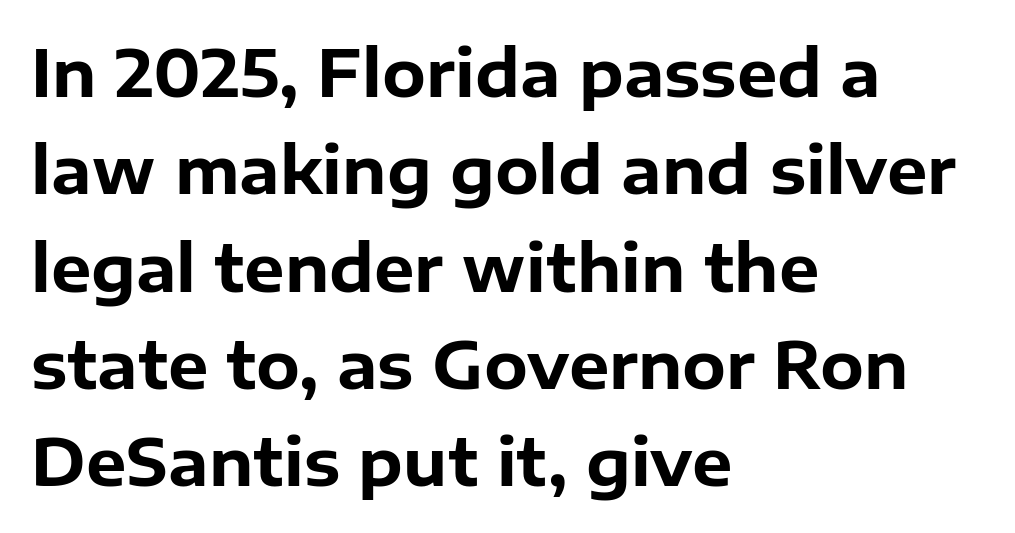
{"serif": "no", "italic": "no", "bold": "yes", "weight": "bold", "width": "normal", "stroke_contrast": "low", "x_height": "medium", "monospaced": "no", "underline": "no", "align": "left", "line_spacing": "normal", "line_spacing_ratio": 1.52, "letter_spacing": "normal", "letter_spacing_em": 0.0, "glyph_px": 64}
